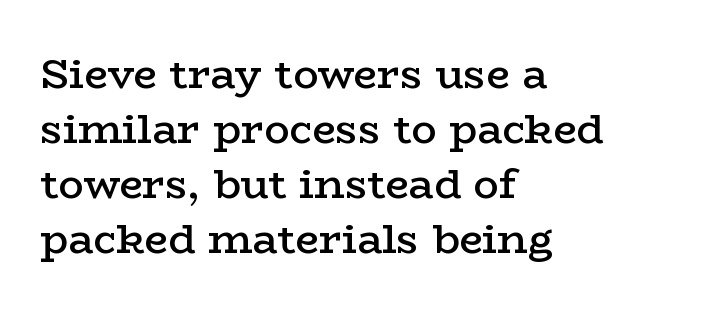
Q: Is the text bold? A: Semi-bold.
Q: Is the text italic (slanted)? A: No, it is upright.
Q: Is the typeface a serif or a sans-serif typeface? A: Serif.
Q: Is the text underlined? A: No.
Q: How is the paragraph aligned? A: Left-aligned.
Q: Is the spacing between letters normal or unusually wide? A: Normal.
Q: Is the spacing between lines tight, normal or loose? A: Normal.
Q: Width (condensed, normal, or wide)? A: Wide.
Q: Stroke contrast? A: Low.
Q: x-height? A: Medium.
Q: Monospaced? A: No.
